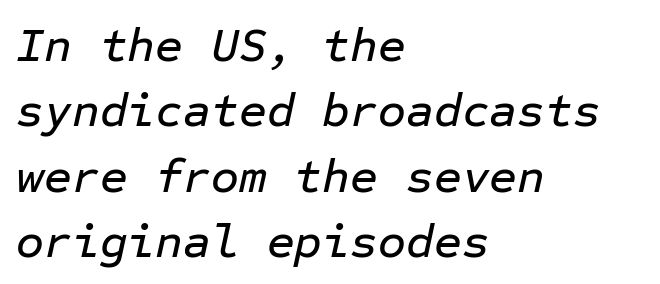
Look at the tracking — it's just the regular setting, nothing added. Check under the words: just untouched page. Quick note: interline space is typical. Emphasis-style slanted type is in use. Horizontally, the lines are justified to the leading edge only. Note the uniform advance width — an 'i' takes as much space as an 'm'.
